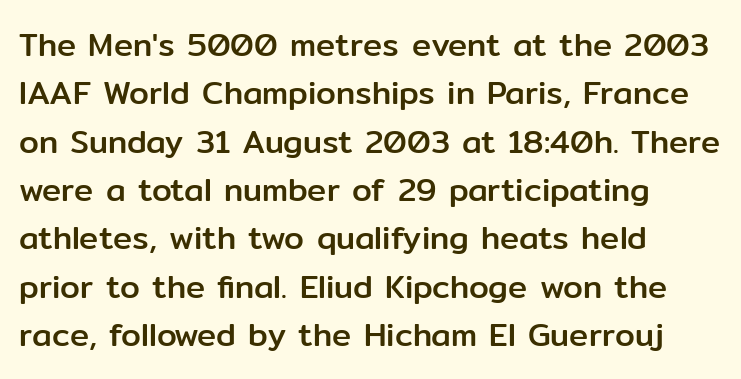
Unmarked baselines from the first word to the last. Each letter keeps its own natural width here, so spacing adapts to shape. The block of text has a typical density, with ordinary space between rows. Observe the absence of serifs on each vertical stroke in this sample.
